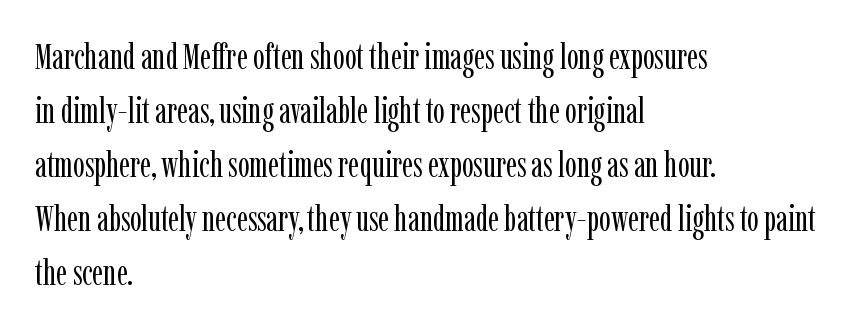
Interline gaps are of average width in this sample. The face used here is proportionally spaced, like ordinary book or web type. Here the glyphs are tracked normally, forming tight word shapes. A classic flush-left, rag-right setting is used for this passage. Vertical strokes here are truly vertical. The specimen omits any rule beneath the text block's lines.
